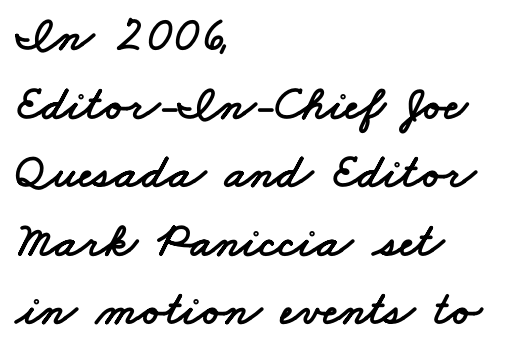
The image shows 49 px wide sans-serif type; set left-aligned, normal line spacing (1.4x), normal letter spacing, not underlined; low stroke contrast and a small x-height.
